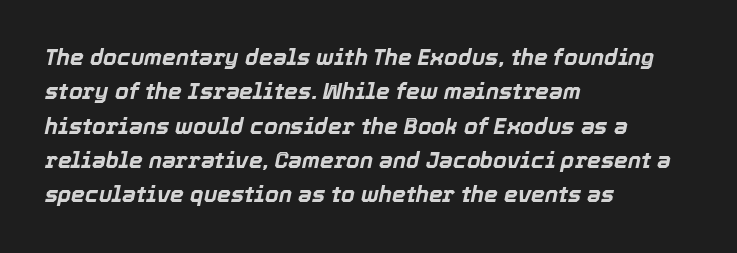
Q: Is the text bold? A: Yes.
Q: Is the text italic (slanted)? A: Yes, it leans right by about 12 degrees.
Q: Is the text underlined? A: No.
Q: How is the paragraph aligned? A: Left-aligned.
Q: Is the spacing between letters normal or unusually wide? A: Normal.
Q: Is the spacing between lines tight, normal or loose? A: Normal.
